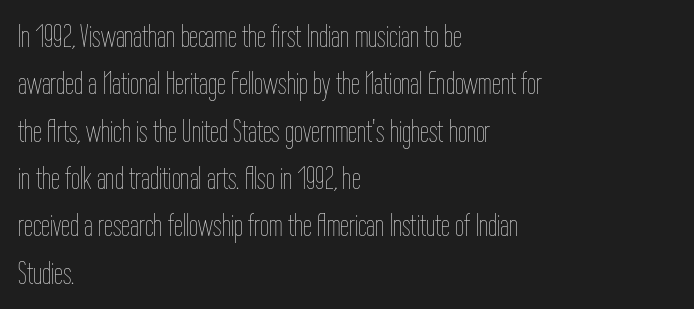
{"italic": "no", "bold": "no", "weight": "thin", "width": "condensed", "stroke_contrast": "low", "x_height": "medium", "monospaced": "no", "underline": "no", "align": "left", "line_spacing": "normal", "line_spacing_ratio": 1.48, "letter_spacing": "normal", "letter_spacing_em": 0.0, "glyph_px": 32}
